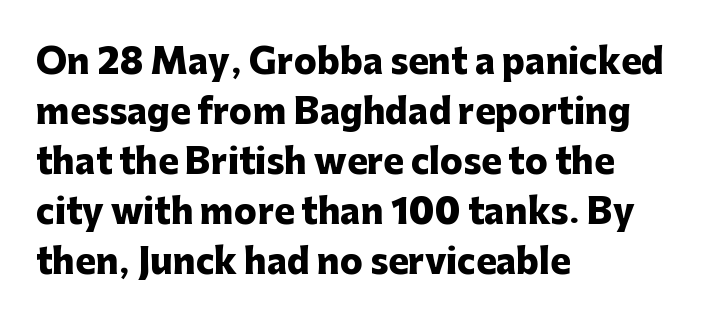
Q: Is the text bold? A: Yes.
Q: Is the text italic (slanted)? A: No, it is upright.
Q: Is the typeface a serif or a sans-serif typeface? A: Sans-serif.
Q: Is the text underlined? A: No.
Q: How is the paragraph aligned? A: Left-aligned.
Q: Is the spacing between letters normal or unusually wide? A: Normal.
Q: Is the spacing between lines tight, normal or loose? A: Normal.
Q: Width (condensed, normal, or wide)? A: Normal.
Q: Stroke contrast? A: Low.
Q: x-height? A: Medium.
Q: Monospaced? A: No.
